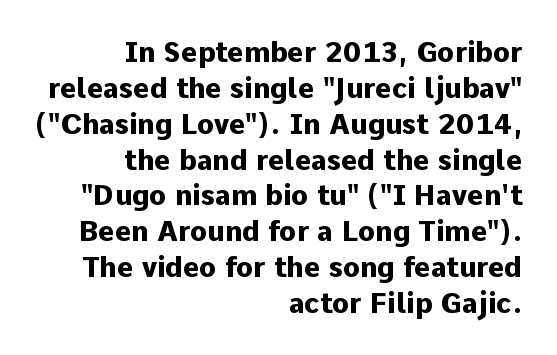
The image shows 28 px heavy sans-serif type, upright; set right-aligned, normal line spacing (1.28x), normal letter spacing, not underlined; low stroke contrast and a medium x-height.
